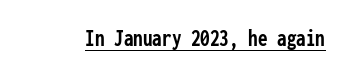
Students, observe the line beneath the letters — that is underlining. Upright lettering throughout. Summary of weight: heavy, a full bold. Here the glyphs are tracked normally, forming tight word shapes.
